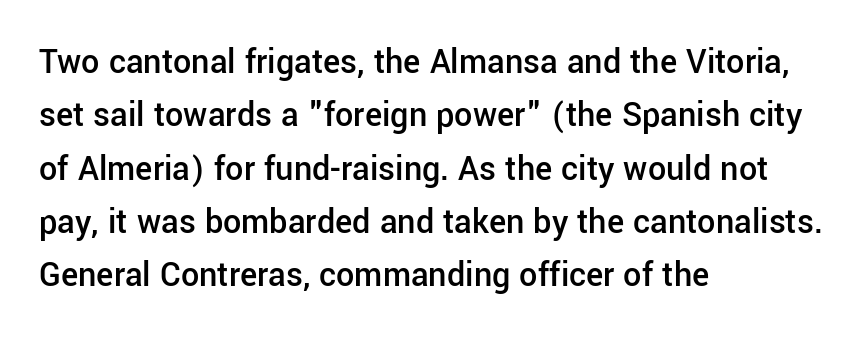
Q: Is the text bold? A: Semi-bold.
Q: Is the text italic (slanted)? A: No, it is upright.
Q: Is the typeface a serif or a sans-serif typeface? A: Sans-serif.
Q: Is the text underlined? A: No.
Q: How is the paragraph aligned? A: Left-aligned.
Q: Is the spacing between letters normal or unusually wide? A: Normal.
Q: Is the spacing between lines tight, normal or loose? A: Normal.
Q: Width (condensed, normal, or wide)? A: Normal.
Q: Stroke contrast? A: Low.
Q: x-height? A: Medium.
Q: Monospaced? A: No.
